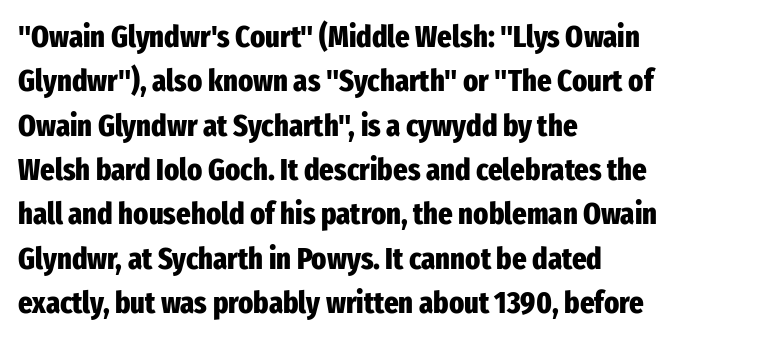
{"serif": "no", "italic": "no", "bold": "yes", "weight": "heavy", "width": "condensed", "stroke_contrast": "low", "x_height": "medium", "monospaced": "no", "underline": "no", "align": "left", "line_spacing": "normal", "line_spacing_ratio": 1.43, "letter_spacing": "normal", "letter_spacing_em": 0.0, "glyph_px": 31}
